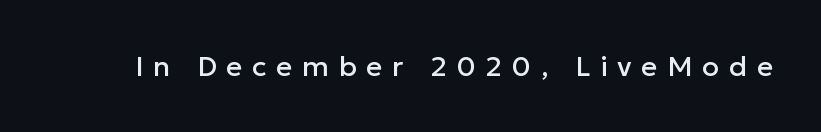
Q: Is the text italic (slanted)? A: No, it is upright.
Q: Is the typeface a serif or a sans-serif typeface? A: Sans-serif.
Q: Is the text underlined? A: No.
Q: Is the spacing between letters normal or unusually wide? A: Unusually wide.
Q: Width (condensed, normal, or wide)? A: Normal.
Q: Stroke contrast? A: Low.
Q: x-height? A: Medium.
Q: Monospaced? A: No.
